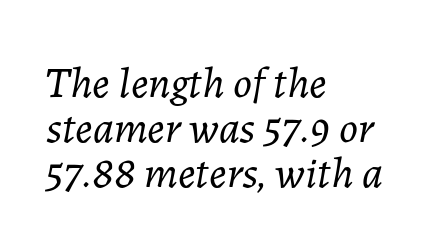
Q: Is the text bold? A: No.
Q: Is the text italic (slanted)? A: Yes, it leans right by about 7 degrees.
Q: Is the text underlined? A: No.
Q: How is the paragraph aligned? A: Left-aligned.
Q: Is the spacing between letters normal or unusually wide? A: Normal.
Q: Is the spacing between lines tight, normal or loose? A: Tight.
Q: Width (condensed, normal, or wide)? A: Normal.
Q: Stroke contrast? A: Low.
Q: x-height? A: Medium.
Q: Monospaced? A: No.
